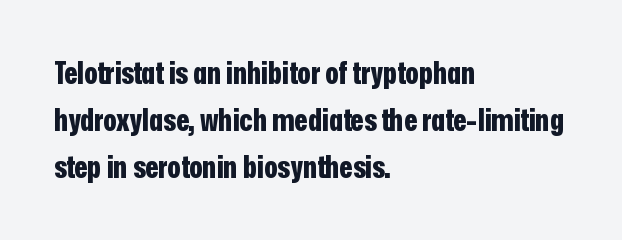
The baseline area is clear. Character widths vary here, with narrow letters taking less room than wide ones. Style check: upright. Which margin do the lines hug? The left one — the right edge is uneven. Summary of weight: heavy, a full bold.
